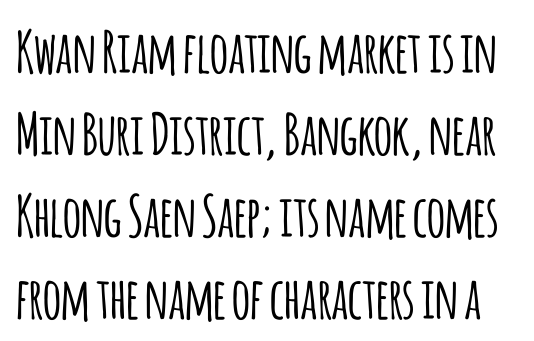
{"serif": "no", "italic": "no", "width": "condensed", "stroke_contrast": "low", "x_height": "large", "monospaced": "no", "underline": "no", "line_spacing": "normal", "line_spacing_ratio": 1.44, "letter_spacing": "normal", "letter_spacing_em": 0.0, "glyph_px": 57}
